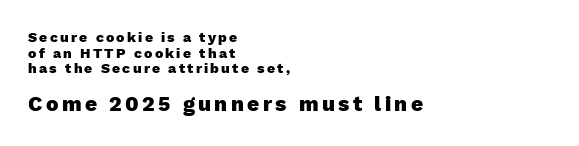
{"italic": "no", "bold": "yes", "underline": "no", "align": "left", "line_spacing": "tight", "line_spacing_ratio": 1.11, "larger_block": "second", "size_ratio": 1.5, "glyph_px": 21}
